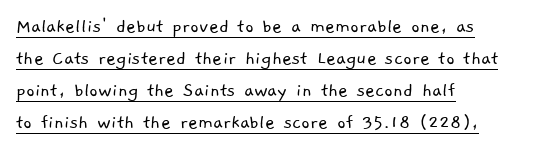
Does the copy run flush right? No — it runs flush left. Each line of the rendering has a horizontal stroke beneath the glyphs. The gaps between neighbouring characters are ordinary and unremarkable. The space between consecutive lines is moderate.
